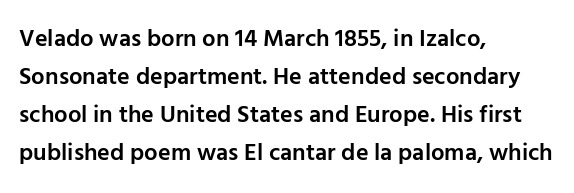
When letters stand straight like this, we call the style roman or upright. Look at the stroke-to-counter ratio: somewhat heavy, a semibold. Any mark beneath the type? The region is blank. The passage shown stacks its lines at a standard gap. No extra tracking has been applied to these lines.
